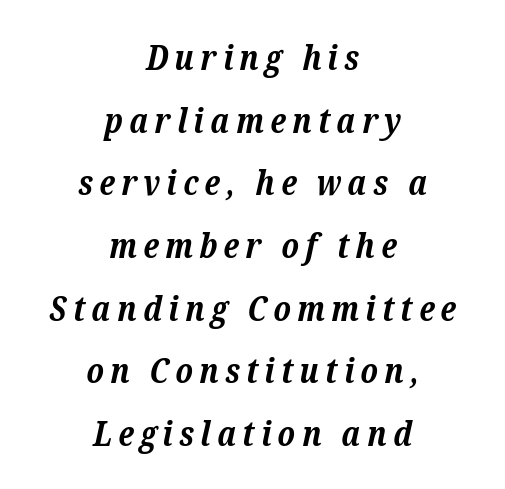
The image shows 35 px bold serif type, italic (leaning right); set centered, line spacing 1.79x, not underlined; low stroke contrast and a medium x-height.
